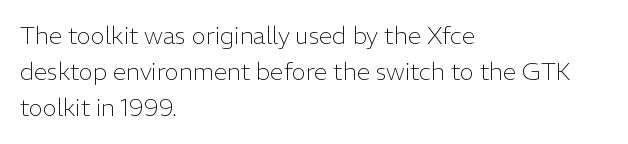
Q: Is the text bold? A: No.
Q: Is the text italic (slanted)? A: No, it is upright.
Q: Is the text underlined? A: No.
Q: How is the paragraph aligned? A: Left-aligned.
Q: Is the spacing between letters normal or unusually wide? A: Normal.
Q: Is the spacing between lines tight, normal or loose? A: Normal.
